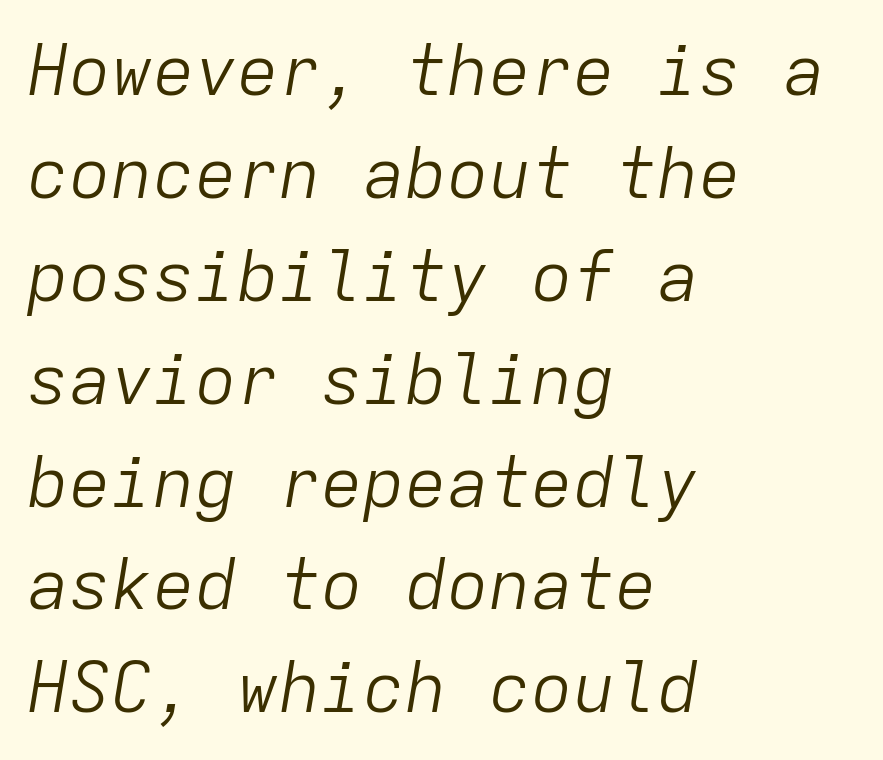
Compared with a centered layout, this one pins lines to the left instead. A typesetter would call this zero additional tracking. The letters march in equal steps, a hallmark of fixed-pitch type. Stroke thickness stays within the range of a standard reading face or lighter.
